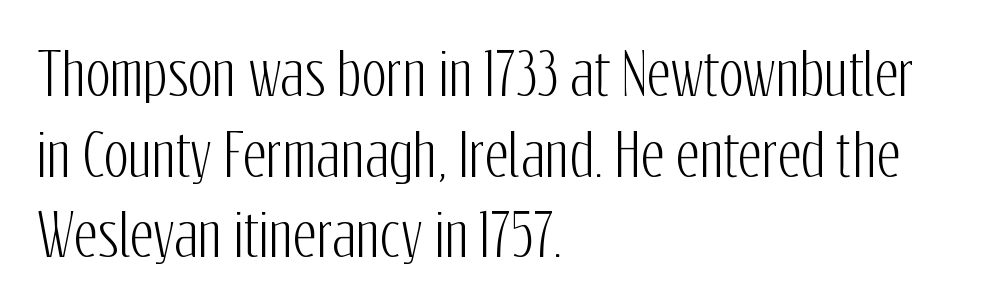
A typesetter would mark this as roman, not italic. Honestly, the row spacing looks completely unremarkable. You can tell from the bare stems that sans-serif type was used. Looks like regular typesetting: each glyph gets only the width it needs.
